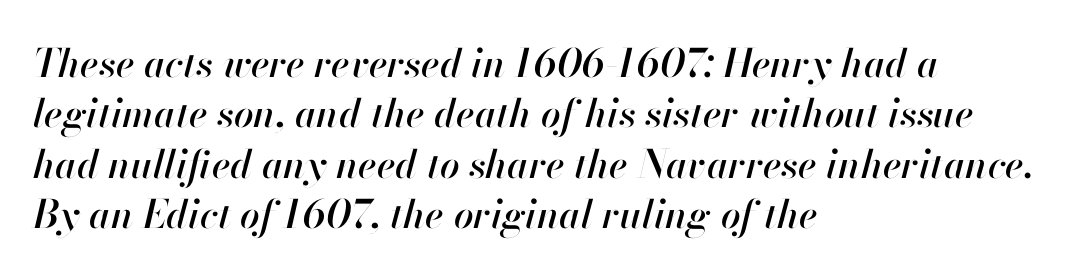
Q: Is the text italic (slanted)? A: Yes, it leans right by about 13 degrees.
Q: Is the text underlined? A: No.
Q: How is the paragraph aligned? A: Left-aligned.
Q: Is the spacing between letters normal or unusually wide? A: Normal.
Q: Is the spacing between lines tight, normal or loose? A: Normal.
Q: Width (condensed, normal, or wide)? A: Normal.
Q: Stroke contrast? A: High.
Q: x-height? A: Small.
Q: Monospaced? A: No.
